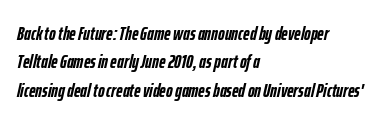
{"italic": "yes", "lean": "right", "slant_degrees": 12, "bold": "yes", "underline": "no", "align": "left", "line_spacing": "normal", "line_spacing_ratio": 1.42, "letter_spacing": "normal", "letter_spacing_em": 0.0, "glyph_px": 20}
